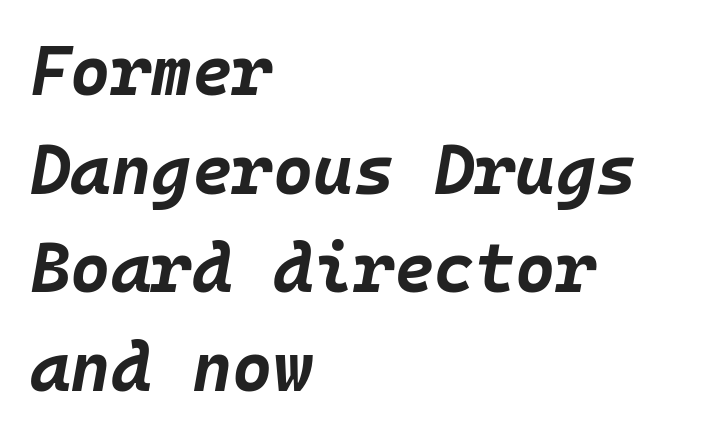
The image shows 69 px bold type, italic (leaning right), monospaced; set left-aligned, normal line spacing (1.43x), normal letter spacing, not underlined; low stroke contrast and a large x-height.
